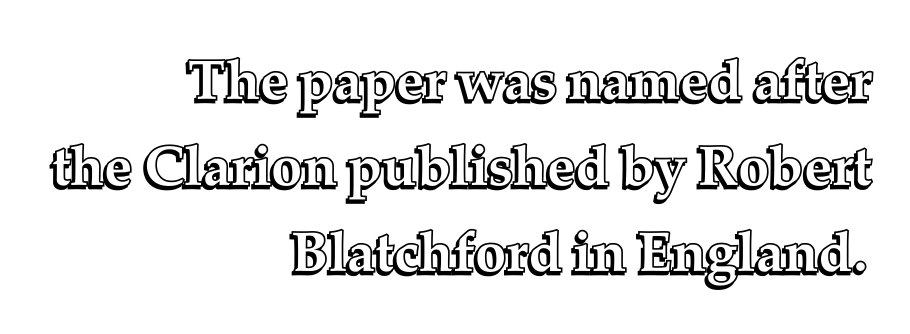
{"italic": "no", "width": "normal", "x_height": "medium", "monospaced": "no", "underline": "no", "align": "right", "line_spacing": "normal", "line_spacing_ratio": 1.54, "letter_spacing": "normal", "letter_spacing_em": 0.0, "glyph_px": 56}
